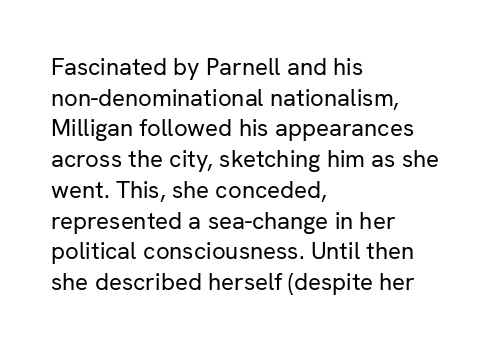
Q: Is the text bold? A: No.
Q: Is the text italic (slanted)? A: No, it is upright.
Q: Is the text underlined? A: No.
Q: How is the paragraph aligned? A: Left-aligned.
Q: Is the spacing between letters normal or unusually wide? A: Normal.
Q: Is the spacing between lines tight, normal or loose? A: Normal.
